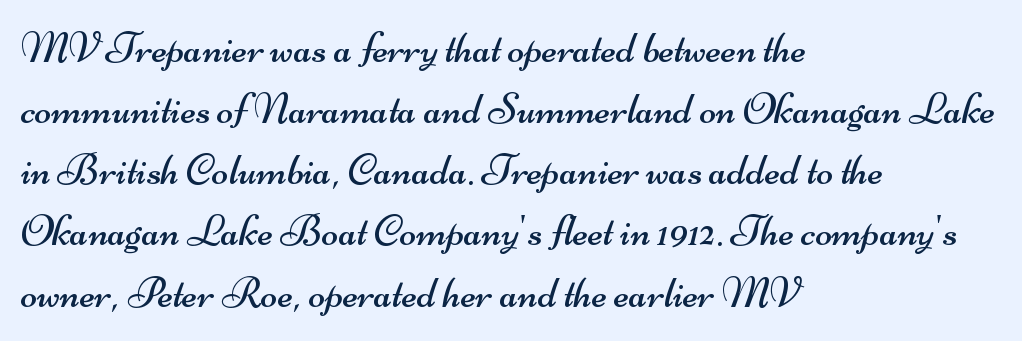
{"serif": "no", "bold": "no", "weight": "regular", "width": "wide", "stroke_contrast": "medium", "x_height": "small", "monospaced": "no", "underline": "no", "align": "left", "line_spacing": "normal", "line_spacing_ratio": 1.39, "letter_spacing": "normal", "letter_spacing_em": 0.0, "glyph_px": 44}
